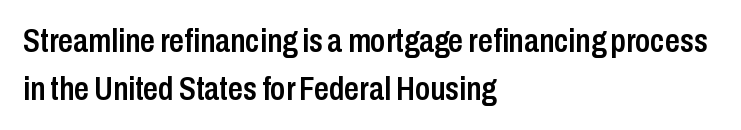
{"serif": "no", "italic": "no", "bold": "semi", "weight": "semibold", "width": "condensed", "stroke_contrast": "low", "x_height": "medium", "monospaced": "no", "underline": "no", "align": "left", "line_spacing": "normal", "line_spacing_ratio": 1.45, "letter_spacing": "normal", "letter_spacing_em": 0.0, "glyph_px": 33}
